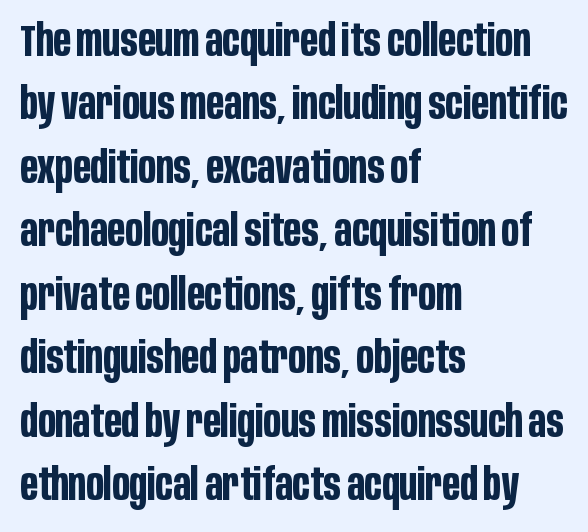
{"serif": "no", "italic": "no", "bold": "yes", "weight": "bold", "width": "condensed", "stroke_contrast": "low", "x_height": "large", "monospaced": "no", "underline": "no", "align": "left", "line_spacing": "normal", "line_spacing_ratio": 1.41, "letter_spacing": "normal", "letter_spacing_em": 0.0, "glyph_px": 45}
